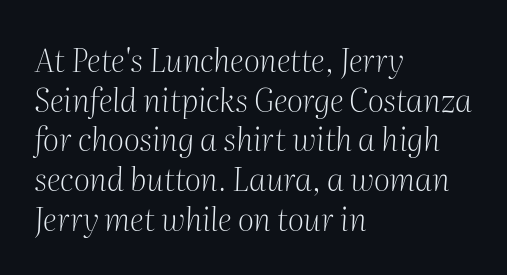
You could not count columns in this text — the font is proportionally spaced. Italic? Definitely — the glyphs are oblique. Think standard paragraph weight, or any step lighter than that. This rendering leaves character spacing at its baseline value.
